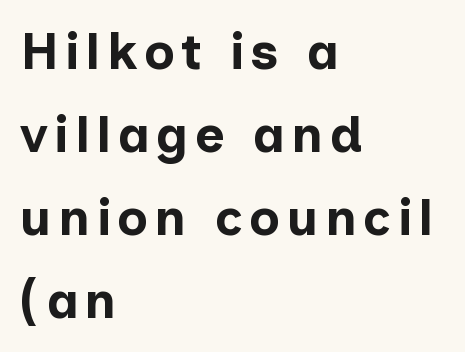
Casual observation: everything's shoved over to the left. Serifs: no, the terminals of the letterforms are clean. Horizontal bands of white between lines are of average thickness. Look at the stroke-to-counter ratio: heavy, a bold.
